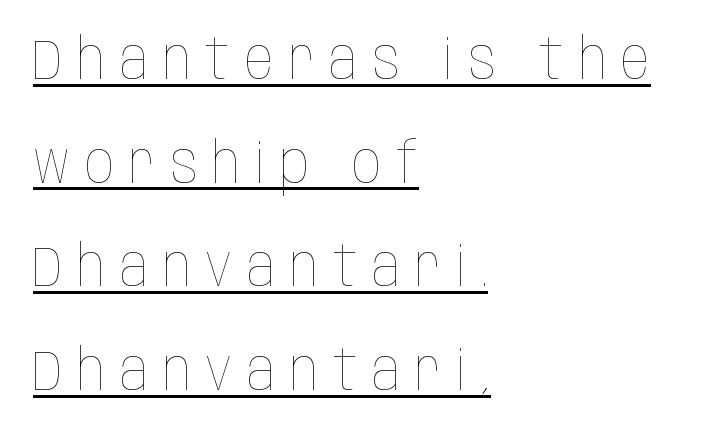
{"italic": "no", "bold": "no", "weight": "thin", "width": "condensed", "stroke_contrast": "low", "x_height": "large", "monospaced": "no", "underline": "yes", "align": "left", "line_spacing_ratio": 1.82, "letter_spacing": "wide", "letter_spacing_em": 0.26, "glyph_px": 57}
